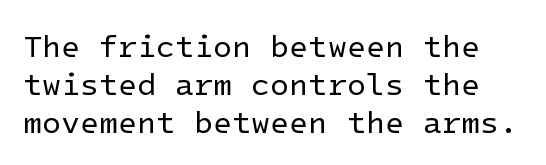
Quick note: not italic, upright. You could call the tracking neutral — neither tight nor loose. No heavy texture on the line: the type isn't bold. This rendering features lettering with no underline.
